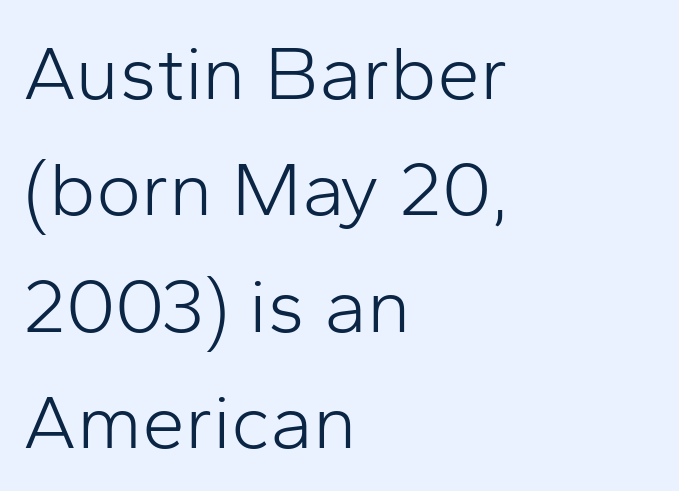
Q: Is the text bold? A: No.
Q: Is the text italic (slanted)? A: No, it is upright.
Q: Is the typeface a serif or a sans-serif typeface? A: Sans-serif.
Q: Is the text underlined? A: No.
Q: How is the paragraph aligned? A: Left-aligned.
Q: Is the spacing between letters normal or unusually wide? A: Normal.
Q: Is the spacing between lines tight, normal or loose? A: Normal.
Q: Width (condensed, normal, or wide)? A: Normal.
Q: Stroke contrast? A: Low.
Q: x-height? A: Medium.
Q: Monospaced? A: No.
